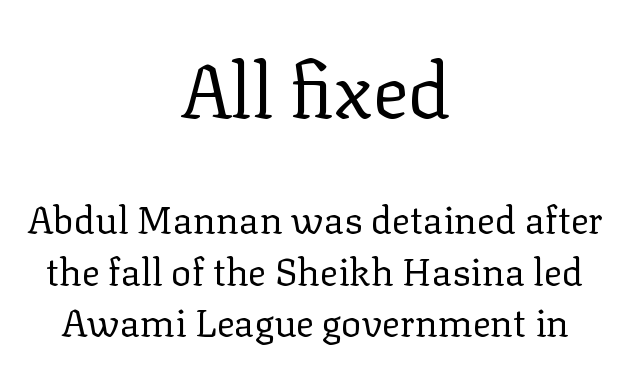
The strip under each line holds only bare page. Ink coverage per letter is moderate at most. The composition opens big and finishes small. Font category for this specimen: serif. Posture: upright roman. Standard letterfit; no display-style spreading of the glyphs.
